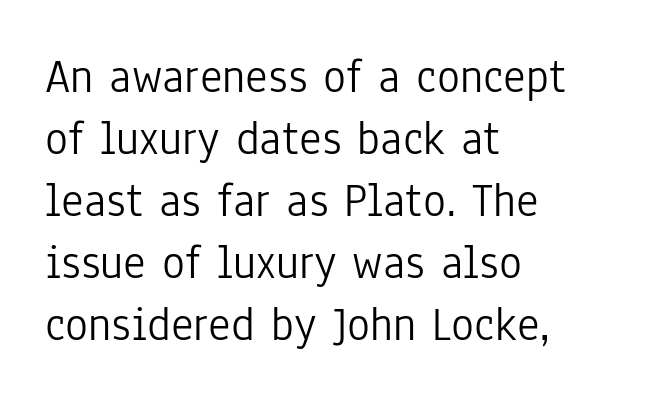
This is roman type, the default non-slanted kind. The setting favours the left margin, as ordinary paragraphs usually do. The weight tops out at a normal text grade. Lines of text with bare space underneath. Proportional: the letters do not fall into vertical columns. Between one letter and the next there's only the usual sliver of space.
